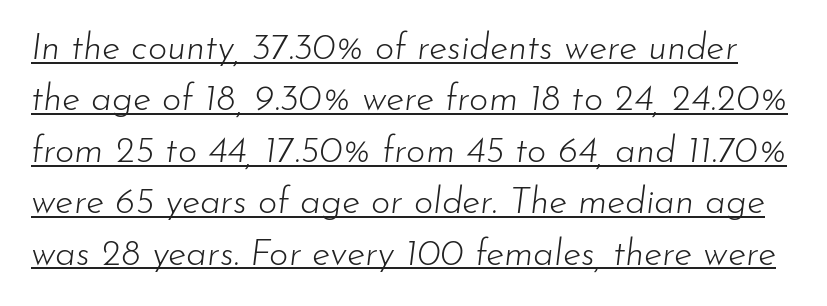
{"italic": "yes", "lean": "right", "slant_degrees": 7, "bold": "no", "weight": "light", "width": "normal", "stroke_contrast": "low", "x_height": "small", "monospaced": "no", "underline": "yes", "line_spacing": "normal", "line_spacing_ratio": 1.39, "letter_spacing": "normal", "letter_spacing_em": 0.0, "glyph_px": 37}
